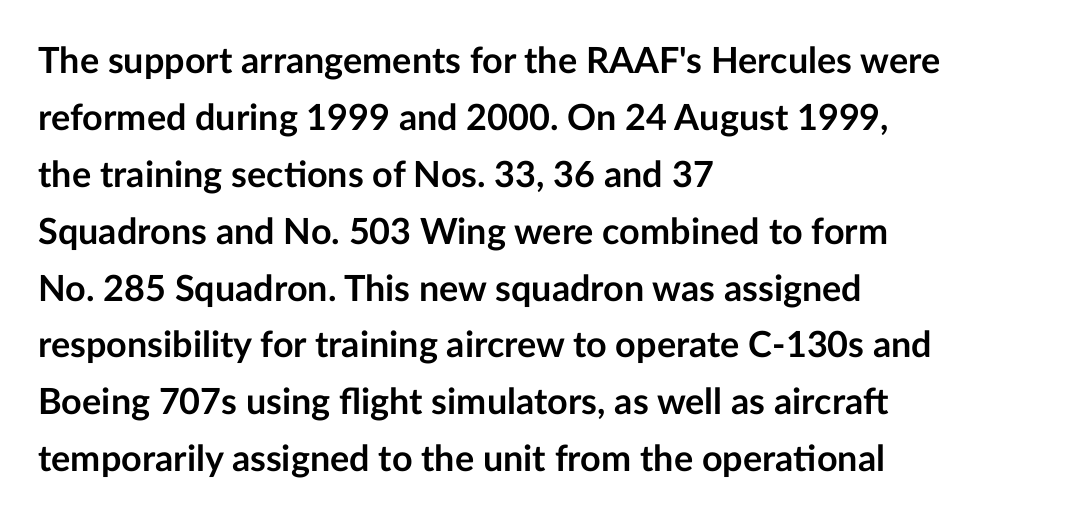
Successive baselines arrive at the customary interval. Students, note that the glyphs here touch the page at normal intervals. The rendering anchors every line to the left-hand side. Only glyphs here, with clear space below each row.
